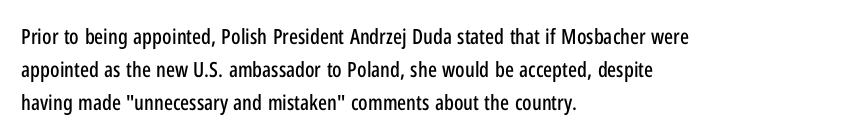
{"italic": "no", "underline": "no", "align": "left", "line_spacing": "normal", "line_spacing_ratio": 1.58, "letter_spacing": "normal", "letter_spacing_em": 0.0, "glyph_px": 21}
